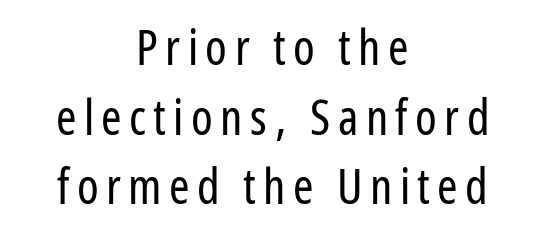
Heft: none added — not bold. The specimen reads as upright at a glance. Alignment: centered. Examine the stroke ends and you'll find no serifs. The face used here is proportionally spaced, like ordinary book or web type. Descenders are the only things crossing below the line.
